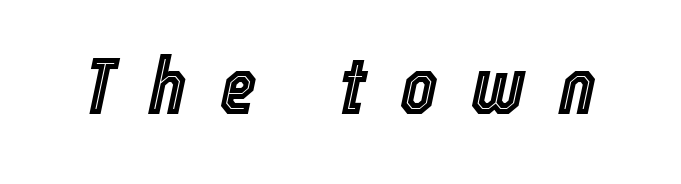
{"italic": "yes", "lean": "right", "slant_degrees": 12, "width": "condensed", "x_height": "medium", "monospaced": "no", "underline": "no", "letter_spacing": "wide", "letter_spacing_em": 0.42, "glyph_px": 79}
